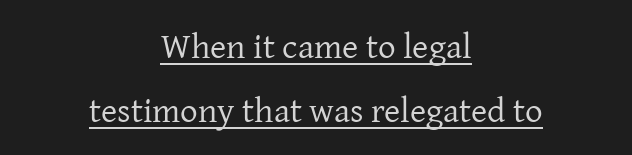
Q: Is the text bold? A: No.
Q: Is the text italic (slanted)? A: No, it is upright.
Q: Is the typeface a serif or a sans-serif typeface? A: Serif.
Q: Is the text underlined? A: Yes.
Q: How is the paragraph aligned? A: Centered.
Q: Is the spacing between letters normal or unusually wide? A: Normal.
Q: Width (condensed, normal, or wide)? A: Normal.
Q: Stroke contrast? A: Low.
Q: x-height? A: Medium.
Q: Monospaced? A: No.
